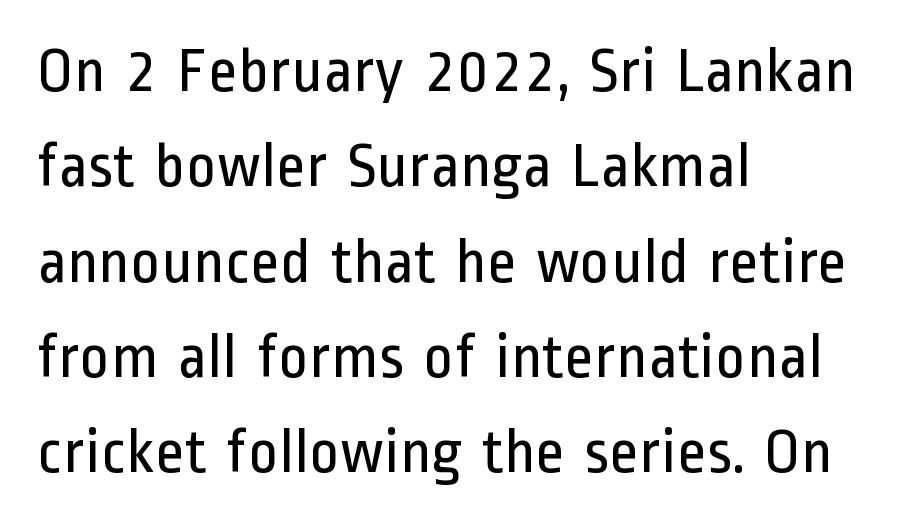
You could not count columns in this text — the font is proportionally spaced. The passage shown is typeset with a sans-serif family. Italic: no, the glyphs are upright roman. Weight class: somewhere from thin through regular. Evenly set lines give the paragraph a standard silhouette. Spacing between characters is what you'd get straight out of the box.
